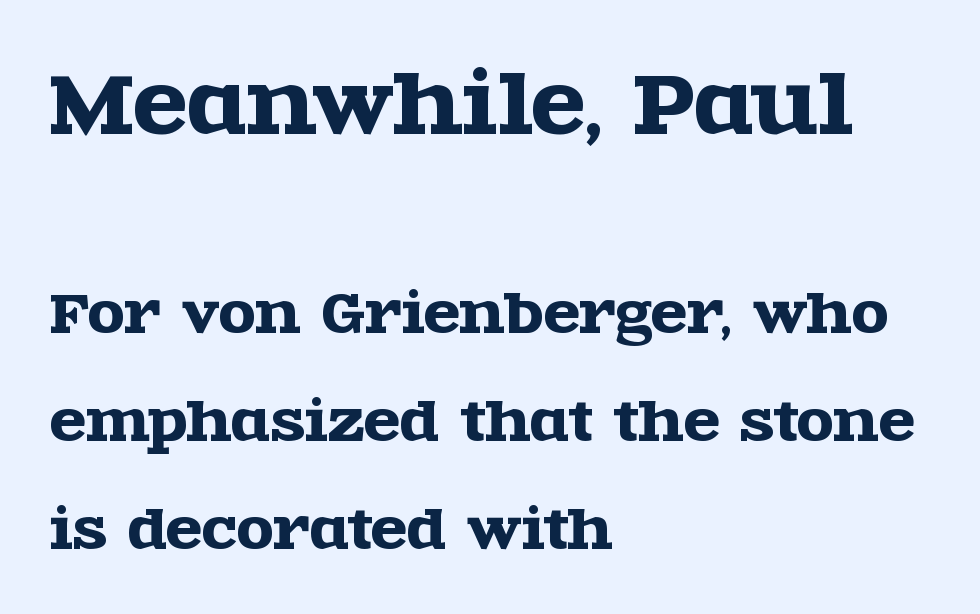
Q: Is the text italic (slanted)? A: No, it is upright.
Q: Is the typeface a serif or a sans-serif typeface? A: Serif.
Q: Is the text underlined? A: No.
Q: How is the paragraph aligned? A: Left-aligned.
Q: Is the spacing between letters normal or unusually wide? A: Normal.
Q: Is the spacing between lines tight, normal or loose? A: Loose.
Q: Which block of text is set in a larger size, the first (top) or the second (bottom)? A: The first (top) one.
Q: Width (condensed, normal, or wide)? A: Wide.
Q: x-height? A: Large.
Q: Monospaced? A: No.
